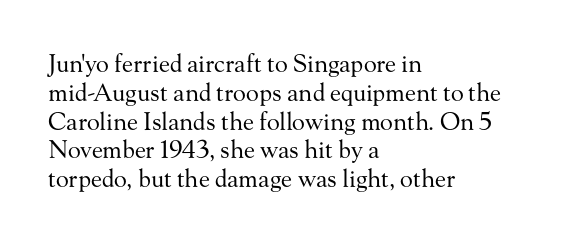
Horizontal alignment here is leftward, the default for most running prose. Is the stroke heavy? The answer is a plain regular-or-lighter. Posture: upright roman. The baseline area is clear. Between one letter and the next there's only the usual sliver of space.
